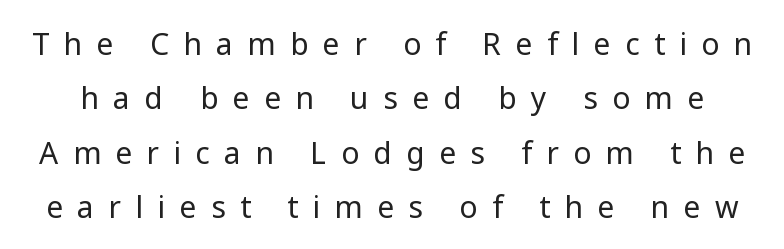
The image shows 30 px regular-weight sans-serif type, upright; set line spacing 1.81x, unusually wide letter spacing (+0.48 em), not underlined; low stroke contrast and a medium x-height.
